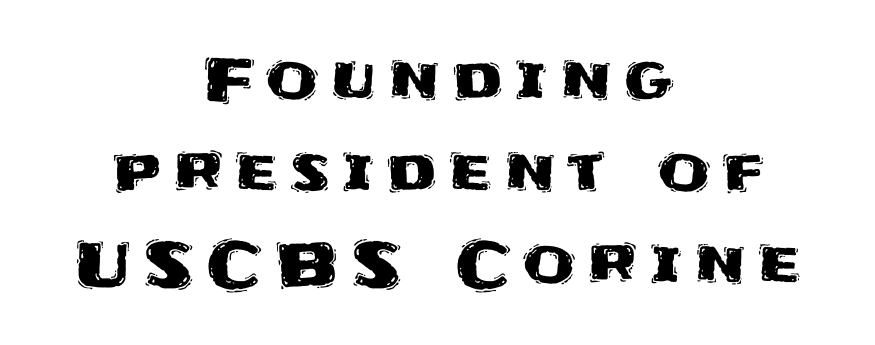
Leading matches the norm, producing a regular column. A typesetter would mark this as roman, not italic. Does the copy run flush right? No — it is centered line by line. Each word looks stretched out because of the extra space between its letters.
